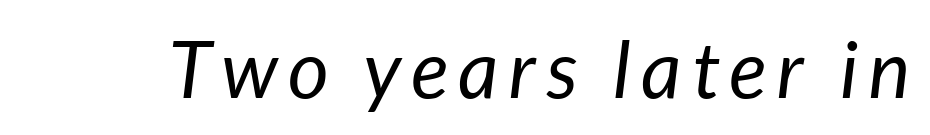
Check under the words: just untouched page. Spacing verdict: proportional, widths tailored to each character. Italic: yes, the glyphs are oblique. The letterforms sit at book weight or below.
